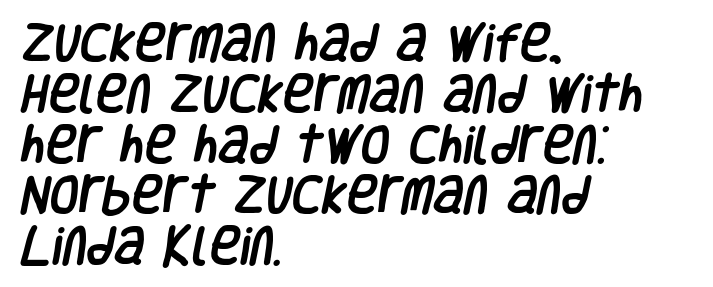
The image shows 42 px condensed sans-serif type; set left-aligned, line spacing 1.21x, normal letter spacing, not underlined; low stroke contrast and a large x-height.
